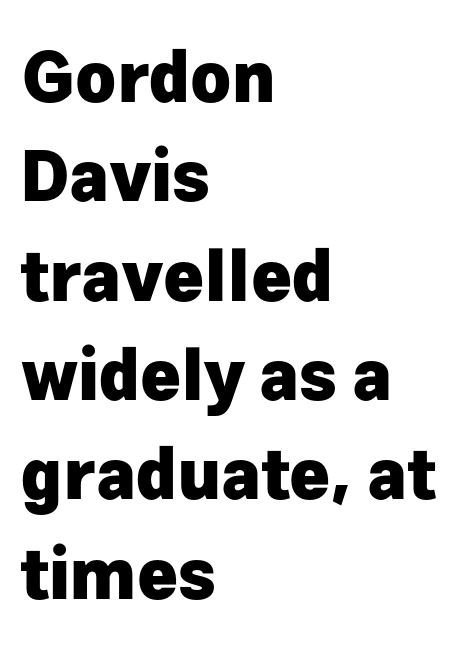
Glyph-to-glyph distance matches everyday printed text. You can tell it's not italic because the verticals are truly vertical. Nothing sits at the stroke ends, so this counts as sans-serif. A normal amount of white space separates one row of letters from the next. Proportional: the letters do not fall into vertical columns. Each glyph is drawn with heavy, bold strokes.
